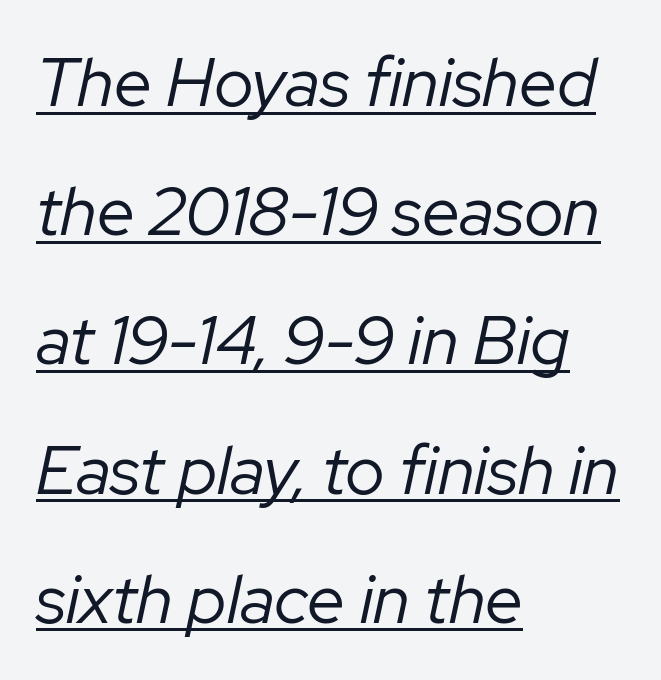
Words appear dense and cohesive because spacing is normal. The compositor pushed each line to the left boundary. Rendered with sloped, italic letterforms. The passage shown is underscored from start to finish. A typesetter would call this leading open, well beyond the default. The weight tops out at a normal text grade.
